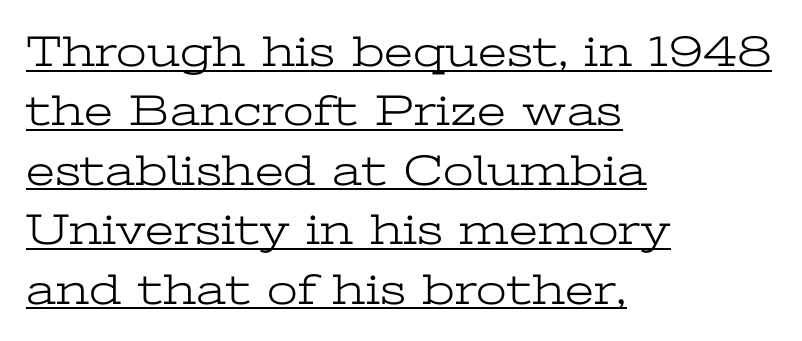
{"serif": "yes", "italic": "no", "bold": "no", "weight": "light", "width": "wide", "stroke_contrast": "low", "x_height": "medium", "monospaced": "no", "underline": "yes", "align": "left", "line_spacing": "normal", "line_spacing_ratio": 1.35, "letter_spacing": "normal", "letter_spacing_em": 0.0, "glyph_px": 44}
